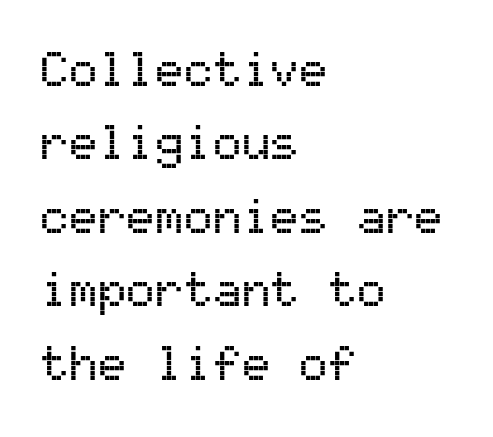
{"serif": "no", "italic": "no", "width": "normal", "stroke_contrast": "medium", "x_height": "medium", "monospaced": "yes", "underline": "no", "align": "left", "line_spacing": "normal", "line_spacing_ratio": 1.53, "letter_spacing": "normal", "letter_spacing_em": 0.0, "glyph_px": 48}
